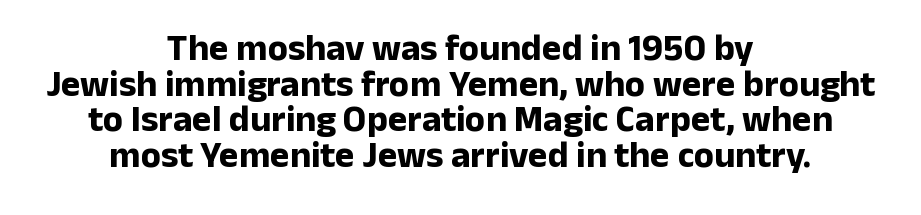
The image shows 37 px bold sans-serif type, upright; set centered, tight line spacing (0.96x), normal letter spacing, not underlined; low stroke contrast and a medium x-height.
